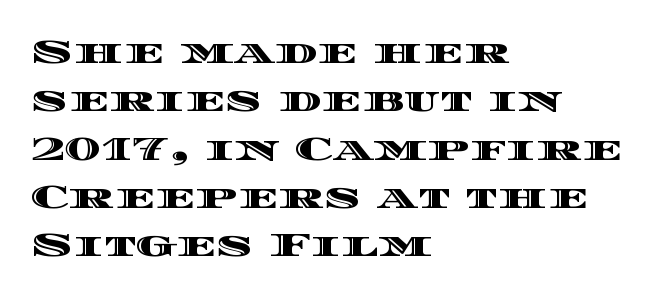
Q: Is the text italic (slanted)? A: No, it is upright.
Q: Is the text underlined? A: No.
Q: How is the paragraph aligned? A: Left-aligned.
Q: Is the spacing between letters normal or unusually wide? A: Normal.
Q: Is the spacing between lines tight, normal or loose? A: Normal.
Q: Width (condensed, normal, or wide)? A: Wide.
Q: x-height? A: Large.
Q: Monospaced? A: No.
